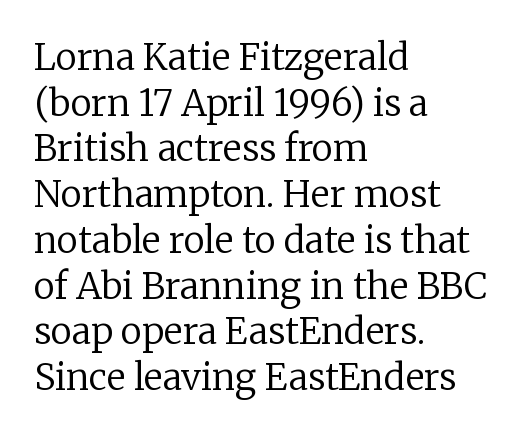
Q: Is the text bold? A: No.
Q: Is the text italic (slanted)? A: No, it is upright.
Q: Is the typeface a serif or a sans-serif typeface? A: Serif.
Q: Is the text underlined? A: No.
Q: How is the paragraph aligned? A: Left-aligned.
Q: Is the spacing between letters normal or unusually wide? A: Normal.
Q: Is the spacing between lines tight, normal or loose? A: Normal.
Q: Width (condensed, normal, or wide)? A: Normal.
Q: Stroke contrast? A: Low.
Q: x-height? A: Medium.
Q: Monospaced? A: No.
